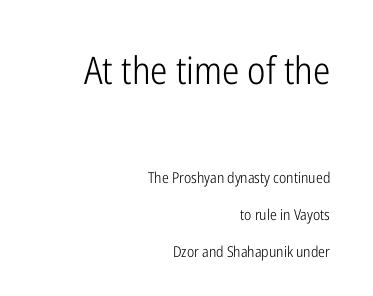
{"serif": "no", "italic": "no", "bold": "no", "weight": "light", "width": "condensed", "stroke_contrast": "low", "x_height": "medium", "monospaced": "no", "underline": "no", "align": "right", "line_spacing": "loose", "line_spacing_ratio": 2.45, "letter_spacing": "normal", "letter_spacing_em": 0.0, "larger_block": "first", "size_ratio": 2.53, "glyph_px": 38}
